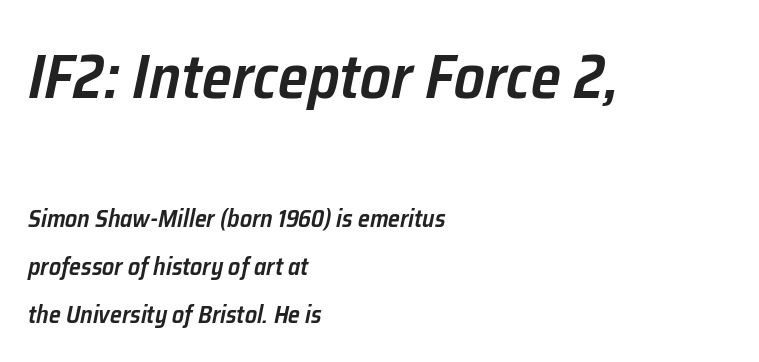
{"italic": "yes", "lean": "right", "slant_degrees": 12, "bold": "semi", "weight": "semibold", "width": "normal", "stroke_contrast": "low", "x_height": "medium", "monospaced": "no", "underline": "no", "align": "left", "line_spacing": "loose", "line_spacing_ratio": 2.0, "letter_spacing": "normal", "letter_spacing_em": 0.0, "larger_block": "first", "size_ratio": 2.54, "glyph_px": 61}
